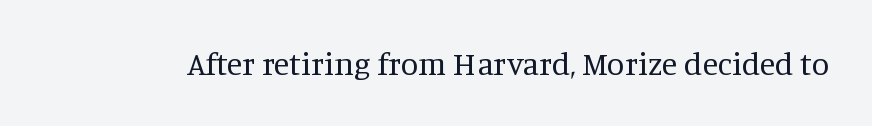
The image shows 32 px regular-weight serif type, upright; set normal letter spacing, not underlined; medium stroke contrast and a large x-height.
